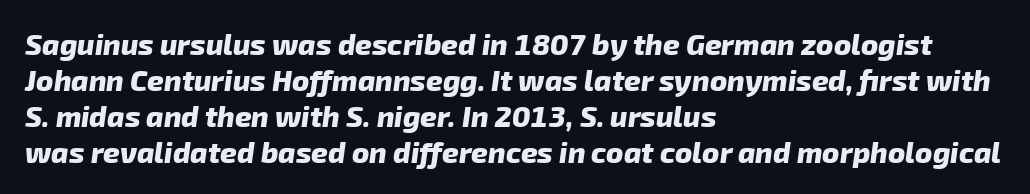
Q: Is the text bold? A: Yes.
Q: Is the typeface a serif or a sans-serif typeface? A: Sans-serif.
Q: Is the text underlined? A: No.
Q: How is the paragraph aligned? A: Left-aligned.
Q: Is the spacing between letters normal or unusually wide? A: Normal.
Q: Width (condensed, normal, or wide)? A: Normal.
Q: Stroke contrast? A: Low.
Q: x-height? A: Medium.
Q: Monospaced? A: No.
